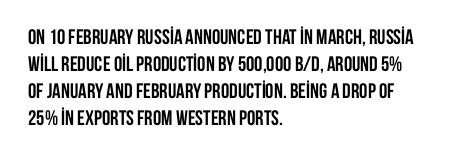
Q: Is the text bold? A: Yes.
Q: Is the text italic (slanted)? A: No, it is upright.
Q: Is the text underlined? A: No.
Q: How is the paragraph aligned? A: Left-aligned.
Q: Is the spacing between letters normal or unusually wide? A: Normal.
Q: Is the spacing between lines tight, normal or loose? A: Normal.
